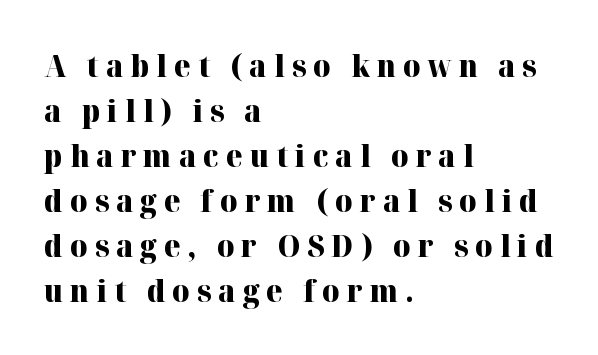
The paragraph has a hard left edge and a soft right edge. Note the varied advance widths — an 'i' is clearly narrower than an 'm'. The area under the type is left untouched. You can tell from the footed stems that serif type was used.
